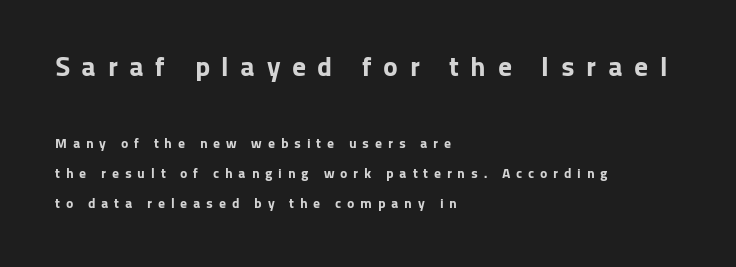
The image shows 28 px bold sans-serif type, upright; set left-aligned, loose line spacing (2.13x), unusually wide letter spacing (+0.41 em), not underlined; the first (top) block is 2.0x larger; low stroke contrast and a medium x-height.
